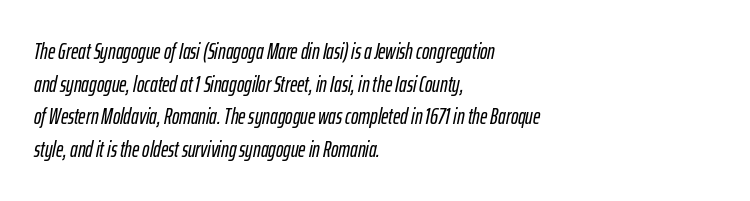
Looking at the ascenders, they clearly lean. The line-height multiplier appears to be the usual default. The passage shown is not underscored anywhere. The compositor pushed each line to the left boundary.
